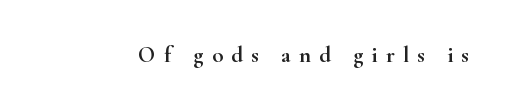
The image shows 23 px text type, upright; set unusually wide letter spacing (+0.36 em), not underlined.
